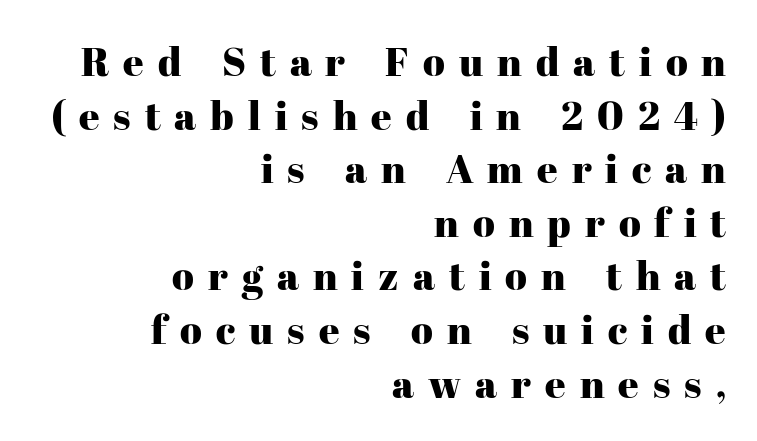
Q: Is the text italic (slanted)? A: No, it is upright.
Q: Is the typeface a serif or a sans-serif typeface? A: Serif.
Q: Is the text underlined? A: No.
Q: How is the paragraph aligned? A: Right-aligned.
Q: Is the spacing between letters normal or unusually wide? A: Unusually wide.
Q: Is the spacing between lines tight, normal or loose? A: Normal.
Q: Width (condensed, normal, or wide)? A: Normal.
Q: Stroke contrast? A: High.
Q: x-height? A: Medium.
Q: Monospaced? A: No.
